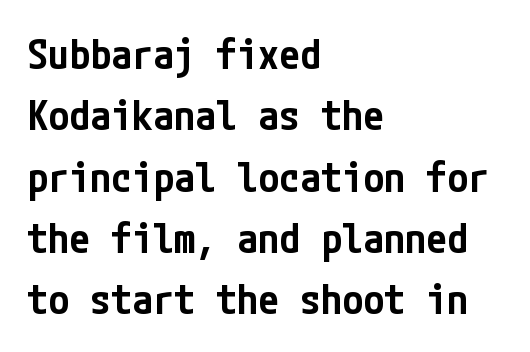
Anything drawn beneath the words? Only blank space. Compared with typical paragraphs, the rows here are spaced about the same. Classification — sans serif. Weight check: semibold — heavier than regular, not quite bold. Letter spacing: default.
